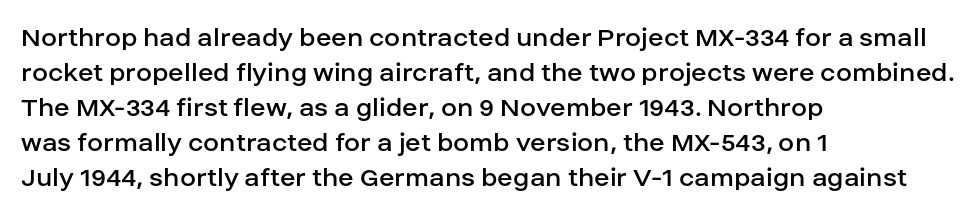
{"serif": "no", "italic": "no", "bold": "no", "weight": "regular", "width": "normal", "stroke_contrast": "low", "x_height": "large", "monospaced": "no", "underline": "no", "align": "left", "line_spacing_ratio": 1.21, "letter_spacing": "normal", "letter_spacing_em": 0.0, "glyph_px": 29}
